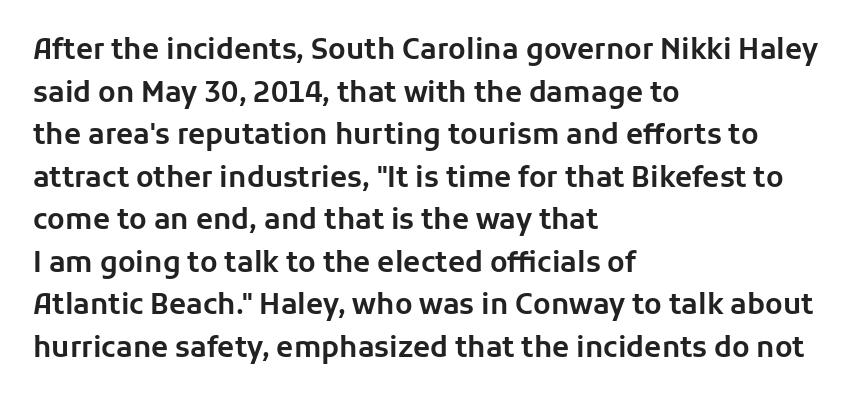
Think of a printed novel: that variable character pitch is what you see here. A typesetter would label this face a sans. The paragraph has a hard left edge and a soft right edge. The font's upright variant was chosen for this text. Inter-character spacing is left at the font's built-in metrics.
